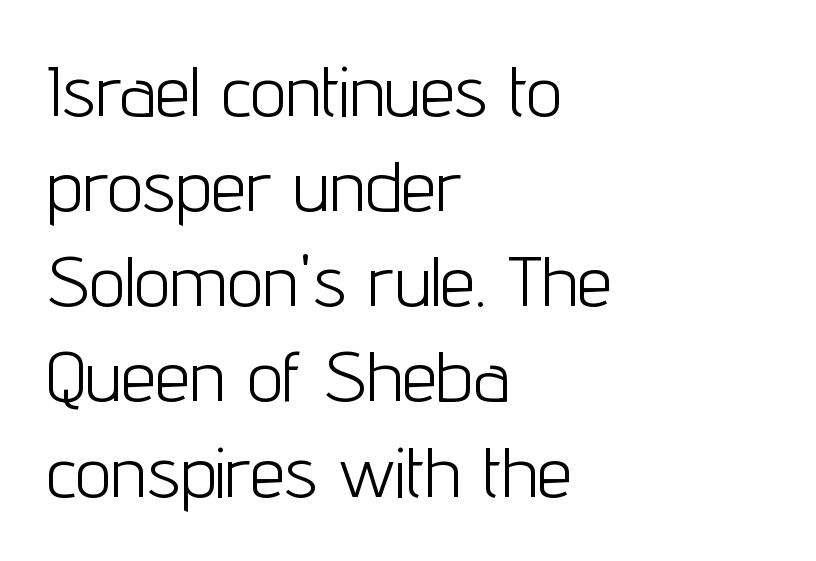
{"serif": "no", "italic": "no", "bold": "no", "weight": "light", "width": "condensed", "stroke_contrast": "low", "x_height": "medium", "monospaced": "no", "underline": "no", "align": "left", "line_spacing": "normal", "line_spacing_ratio": 1.34, "letter_spacing": "normal", "letter_spacing_em": 0.0, "glyph_px": 71}
